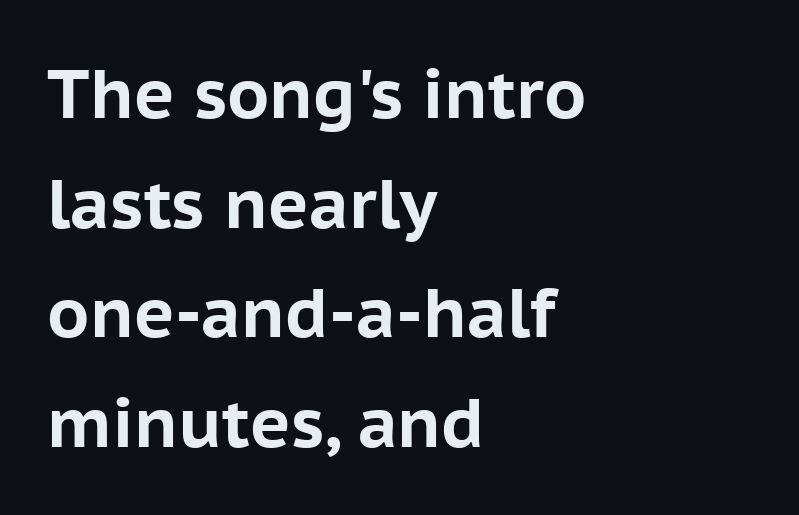
The image shows 69 px bold sans-serif type, upright; set left-aligned, normal line spacing (1.59x), normal letter spacing, not underlined; low stroke contrast and a medium x-height.
